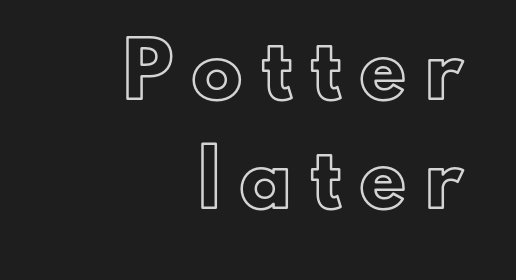
The letters advance in unequal steps, a hallmark of proportional type. The compositor pushed each line to the right boundary. A typesetter would mark this as roman, not italic. Clear beneath every line of the passage. The horizontal fit of the characters is loose and conspicuously gappy.
